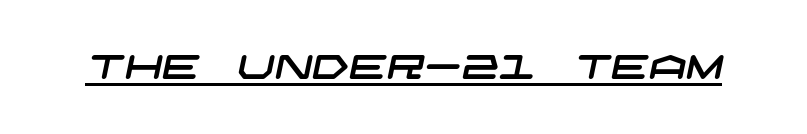
{"serif": "no", "width": "wide", "stroke_contrast": "low", "x_height": "large", "underline": "yes", "letter_spacing": "normal", "letter_spacing_em": 0.0, "glyph_px": 33}
